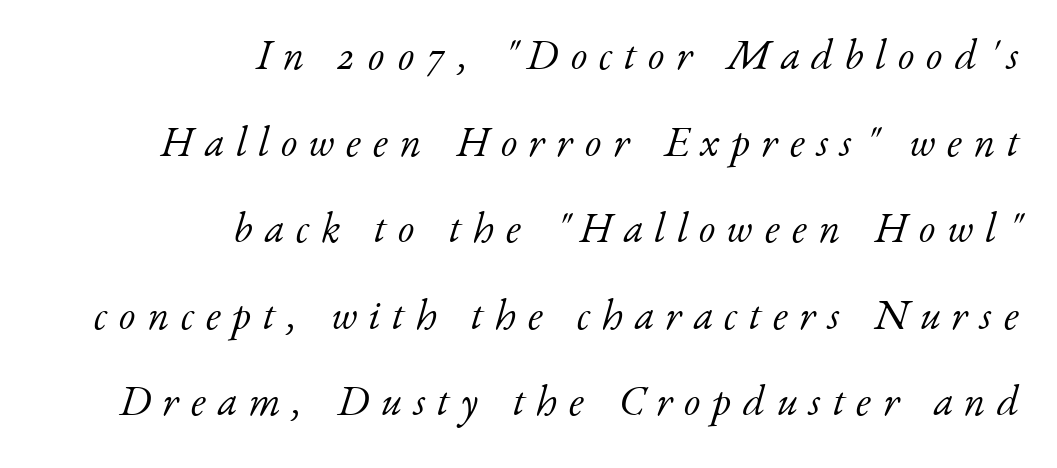
{"serif": "yes", "italic": "yes", "lean": "right", "slant_degrees": 17, "bold": "no", "weight": "light", "width": "normal", "stroke_contrast": "low", "x_height": "small", "monospaced": "no", "underline": "no", "align": "right", "line_spacing": "loose", "line_spacing_ratio": 2.06, "letter_spacing": "wide", "letter_spacing_em": 0.28, "glyph_px": 42}
